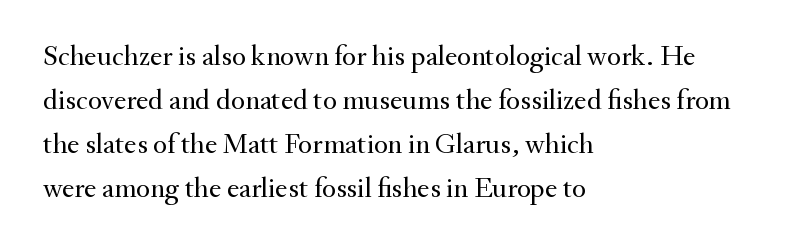
The passage shown has conventional tracking throughout. The specimen omits any rule beneath the text block's lines. Normally led — the rows are evenly, conventionally spaced. Reading down the block, your eye returns to a fixed left position each line.
